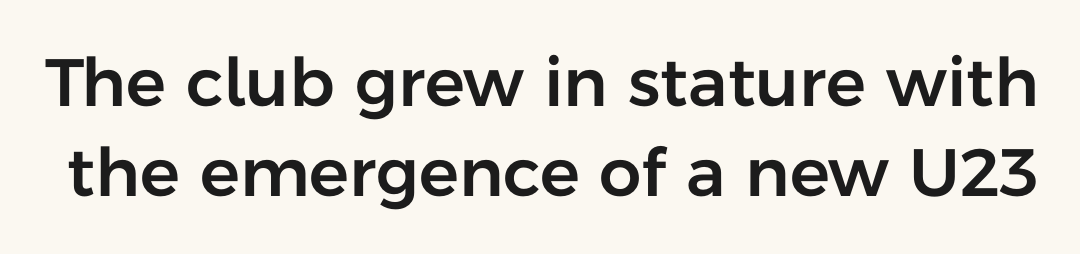
How are the letters spaced? Ordinarily, with no added tracking. Look at the bottom of the vertical strokes: they stop flat, with no serifs. These lines are rendered in a variable-pitch font. What's the leading like? Ordinary, nothing unusual.
